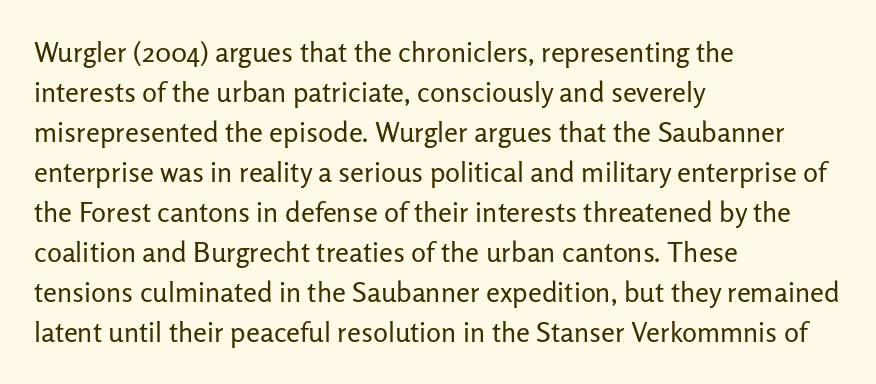
The image shows 28 px regular-weight sans-serif type, upright; set left-aligned, normal line spacing (1.43x), normal letter spacing, not underlined; low stroke contrast and a medium x-height.
